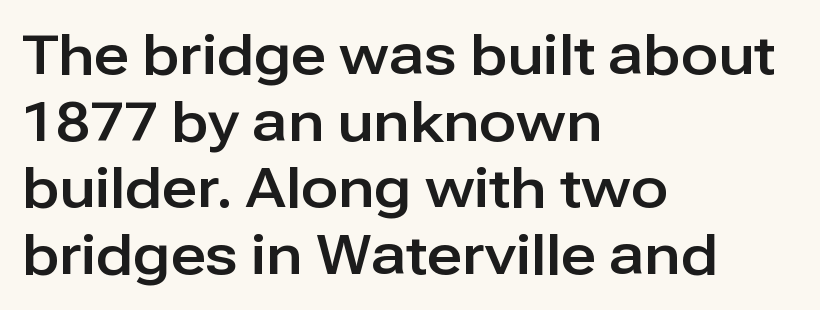
The image shows 55 px sans-serif type, upright; set left-aligned, line spacing 1.21x, normal letter spacing, not underlined; low stroke contrast and a medium x-height.
